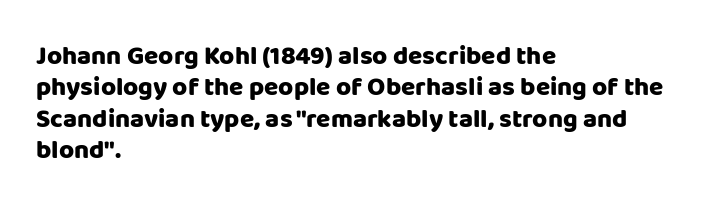
The image shows 26 px bold type, upright; set left-aligned, line spacing 1.21x, normal letter spacing, not underlined.
